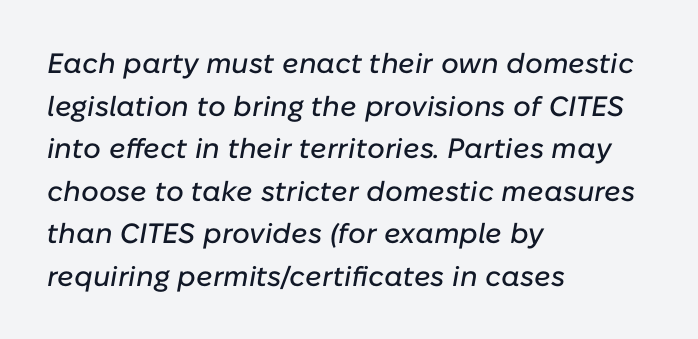
{"italic": "yes", "lean": "right", "slant_degrees": 10, "width": "normal", "stroke_contrast": "low", "x_height": "medium", "monospaced": "no", "underline": "no", "align": "left", "line_spacing": "normal", "line_spacing_ratio": 1.52, "letter_spacing": "normal", "letter_spacing_em": 0.0, "glyph_px": 28}
